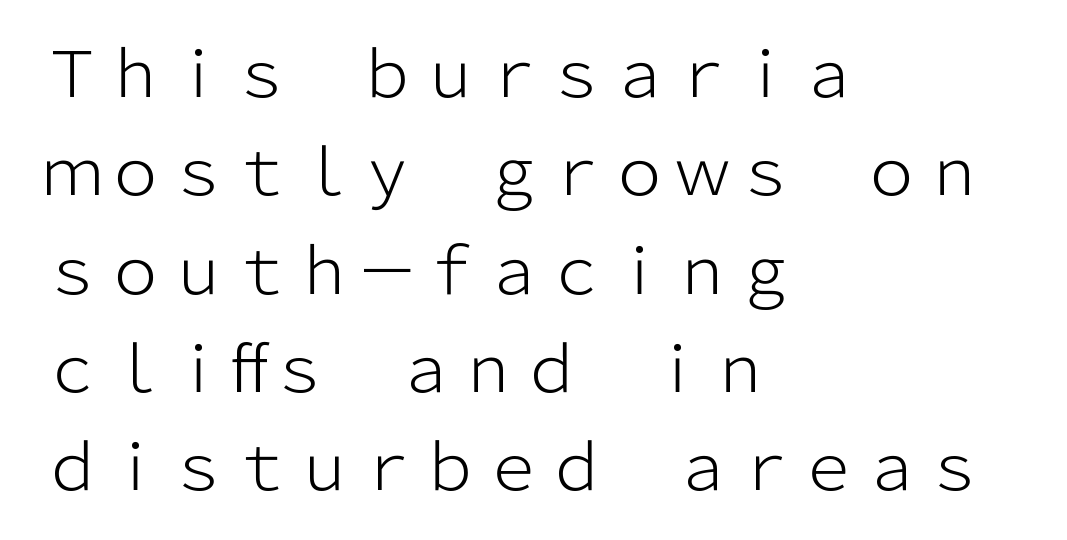
Q: Is the text bold? A: No.
Q: Is the text italic (slanted)? A: No, it is upright.
Q: Is the typeface a serif or a sans-serif typeface? A: Sans-serif.
Q: Is the text underlined? A: No.
Q: How is the paragraph aligned? A: Left-aligned.
Q: Is the spacing between letters normal or unusually wide? A: Normal.
Q: Is the spacing between lines tight, normal or loose? A: Normal.
Q: Width (condensed, normal, or wide)? A: Normal.
Q: Stroke contrast? A: Low.
Q: x-height? A: Medium.
Q: Monospaced? A: No.
